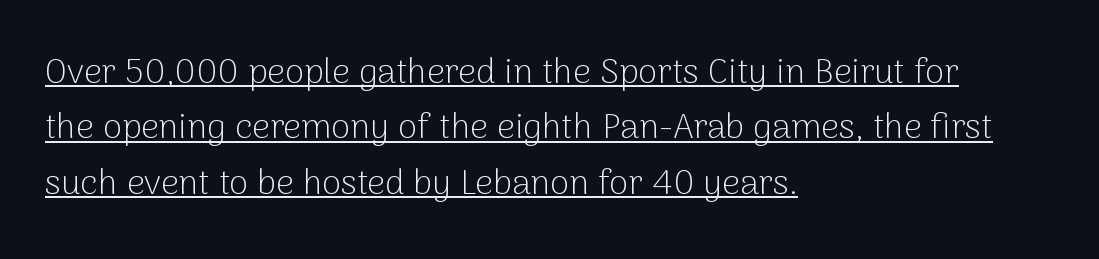
Q: Is the text bold? A: No.
Q: Is the text italic (slanted)? A: No, it is upright.
Q: Is the typeface a serif or a sans-serif typeface? A: Sans-serif.
Q: Is the text underlined? A: Yes.
Q: How is the paragraph aligned? A: Left-aligned.
Q: Is the spacing between letters normal or unusually wide? A: Normal.
Q: Is the spacing between lines tight, normal or loose? A: Normal.
Q: Width (condensed, normal, or wide)? A: Normal.
Q: Stroke contrast? A: Low.
Q: x-height? A: Medium.
Q: Monospaced? A: No.
